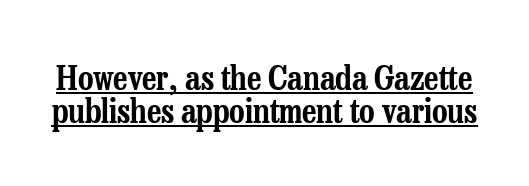
{"serif": "yes", "italic": "no", "width": "condensed", "stroke_contrast": "low", "x_height": "medium", "monospaced": "no", "underline": "yes", "line_spacing": "tight", "line_spacing_ratio": 0.98, "letter_spacing": "normal", "letter_spacing_em": 0.0, "glyph_px": 34}
